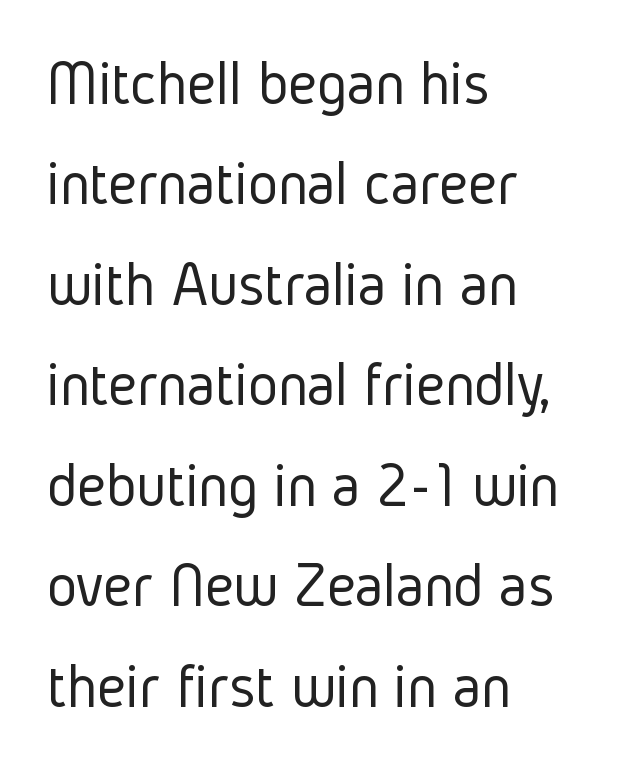
The image shows 64 px light, condensed sans-serif type, upright; set left-aligned, normal line spacing (1.57x), normal letter spacing, not underlined; low stroke contrast and a medium x-height.
